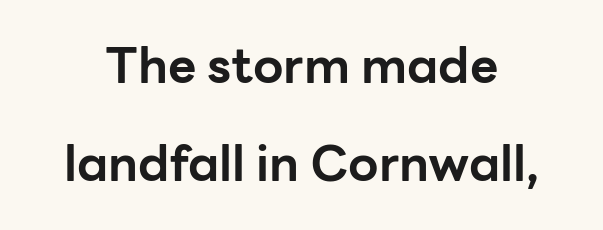
The image shows 49 px bold sans-serif type, upright; set loose line spacing (2.01x), normal letter spacing, not underlined; low stroke contrast and a medium x-height.
